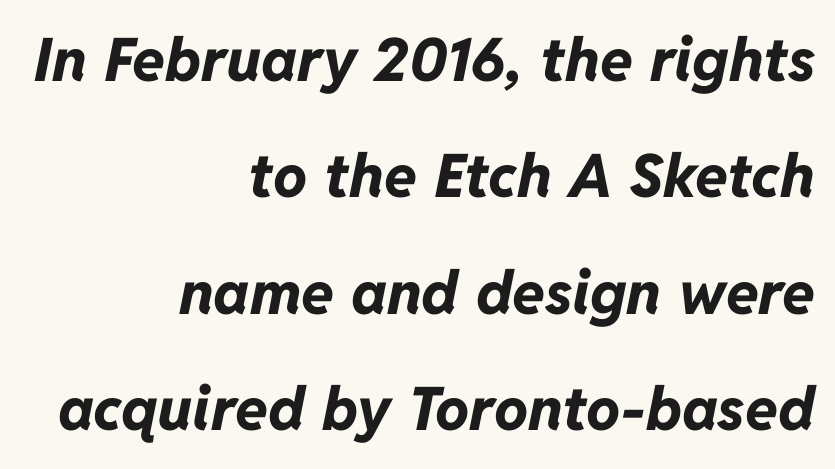
Is this a fixed-width face? No — the glyphs have proportional, varying widths. This rendering features lettering with no underline. The letterforms sit shoulder to shoulder at normal distance. Vertical spacing — loose. Line endings align vertically; line beginnings do not. Italic? Definitely — the glyphs are oblique.
